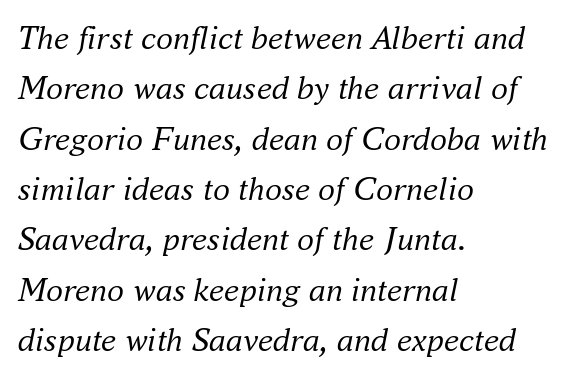
The image shows 34 px regular-weight serif type, italic (leaning right); set left-aligned, normal line spacing (1.48x), normal letter spacing, not underlined; medium stroke contrast and a small x-height.
